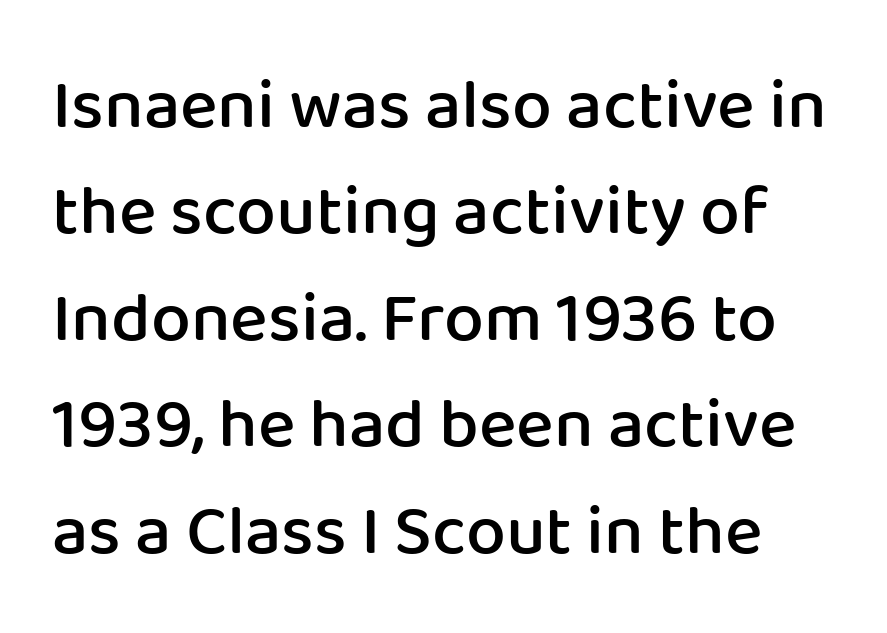
The image shows 71 px semibold sans-serif type, upright; set normal line spacing (1.5x), normal letter spacing, not underlined; low stroke contrast and a medium x-height.
